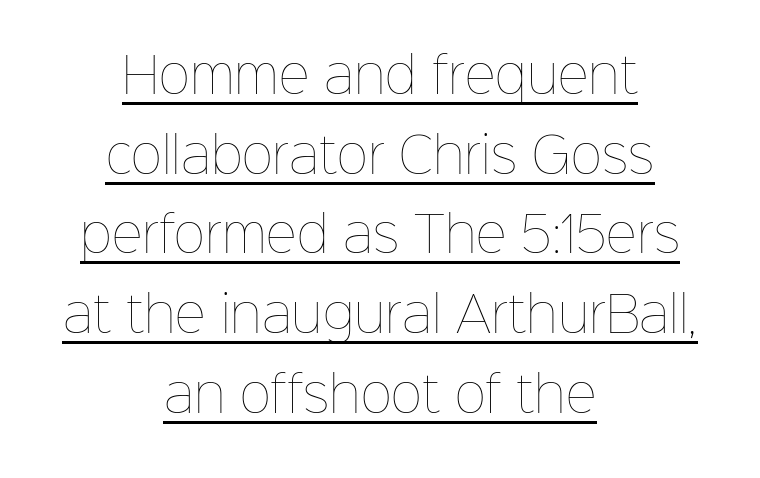
Q: Is the text bold? A: No.
Q: Is the text italic (slanted)? A: No, it is upright.
Q: Is the text underlined? A: Yes.
Q: How is the paragraph aligned? A: Centered.
Q: Is the spacing between letters normal or unusually wide? A: Normal.
Q: Is the spacing between lines tight, normal or loose? A: Normal.
Q: Width (condensed, normal, or wide)? A: Normal.
Q: Stroke contrast? A: Low.
Q: x-height? A: Medium.
Q: Monospaced? A: No.
